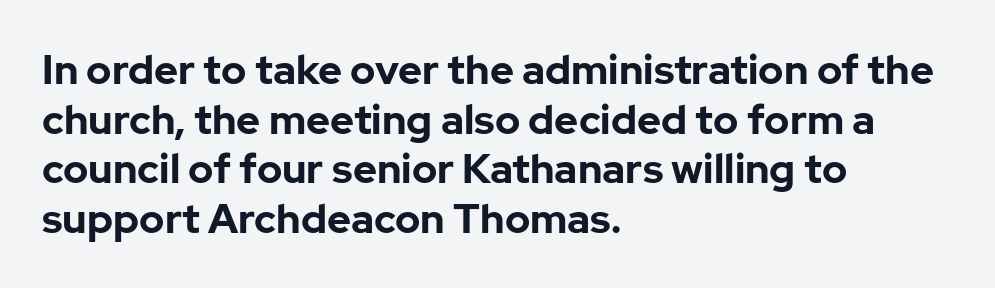
{"serif": "no", "italic": "no", "bold": "yes", "weight": "bold", "width": "normal", "stroke_contrast": "low", "x_height": "medium", "monospaced": "no", "underline": "no", "align": "left", "line_spacing_ratio": 1.21, "letter_spacing": "normal", "letter_spacing_em": 0.0, "glyph_px": 41}
